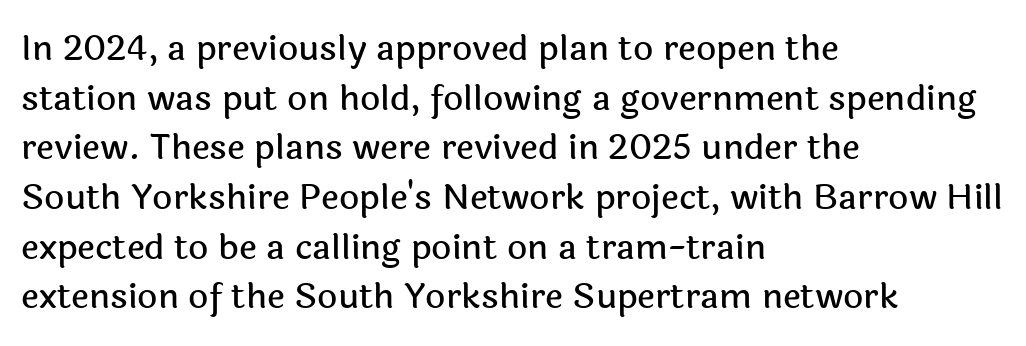
{"serif": "no", "italic": "no", "width": "normal", "x_height": "medium", "monospaced": "no", "underline": "no", "align": "left", "line_spacing": "normal", "line_spacing_ratio": 1.42, "letter_spacing": "normal", "letter_spacing_em": 0.0, "glyph_px": 35}
